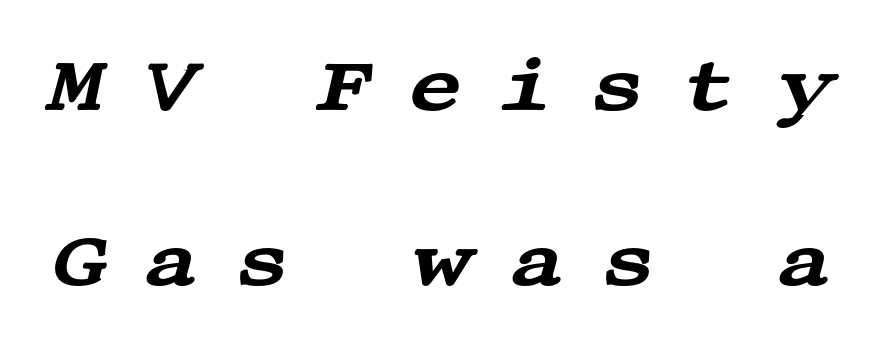
{"serif": "yes", "italic": "yes", "lean": "right", "slant_degrees": 13, "width": "wide", "stroke_contrast": "medium", "x_height": "large", "underline": "no", "line_spacing": "loose", "line_spacing_ratio": 2.33, "letter_spacing": "wide", "letter_spacing_em": 0.48, "glyph_px": 75}
